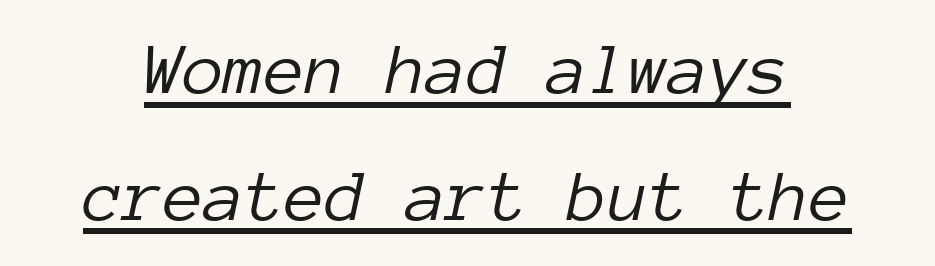
The image shows 74 px light type, italic (leaning right), monospaced; set line spacing 1.71x, normal letter spacing, underlined; low stroke contrast and a medium x-height.
